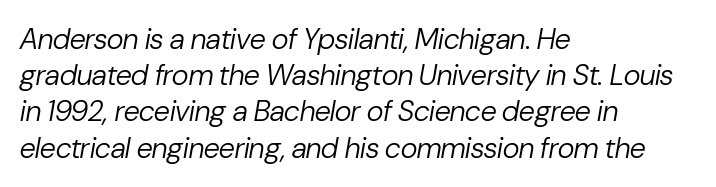
{"italic": "yes", "lean": "right", "slant_degrees": 10, "bold": "no", "weight": "regular", "width": "normal", "stroke_contrast": "low", "x_height": "medium", "monospaced": "no", "underline": "no", "align": "left", "line_spacing": "normal", "line_spacing_ratio": 1.25, "letter_spacing": "normal", "letter_spacing_em": 0.0, "glyph_px": 29}
